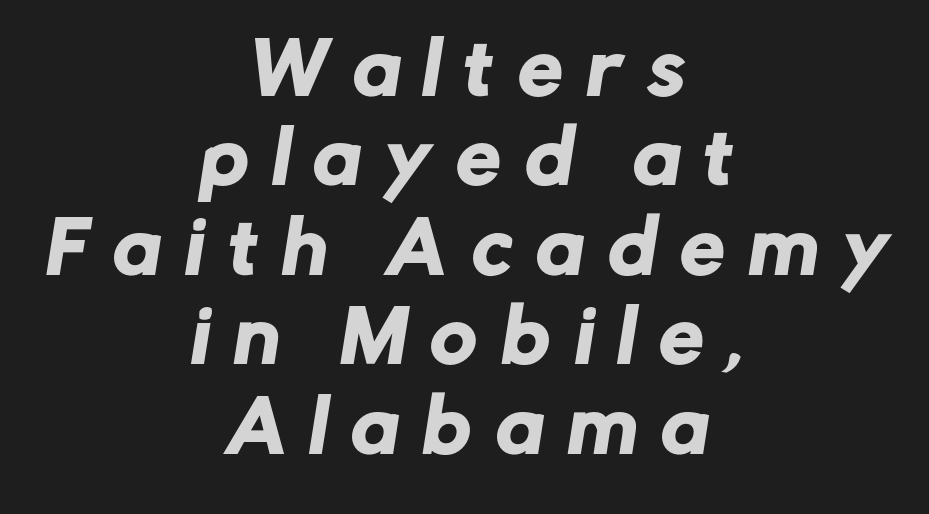
Anything drawn beneath the words? Only blank space. A typesetter would call this heavily tracked-out type. Leading matches the norm, producing a regular column. Stroke terminals: plain, sans-serif. You could not count columns in this text — the font is proportionally spaced.
